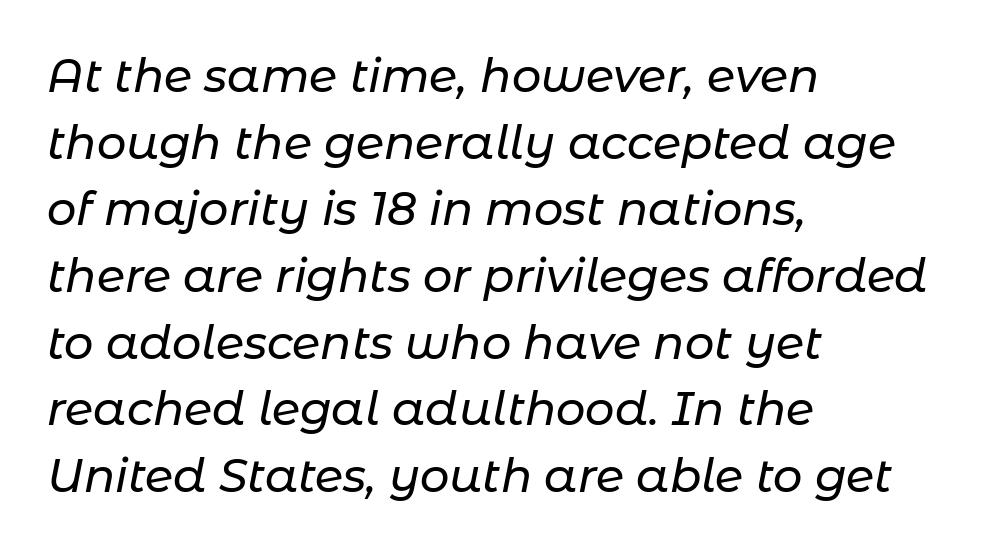
The image shows 46 px text type, italic (leaning right); set left-aligned, normal line spacing (1.45x), normal letter spacing, not underlined; low stroke contrast and a medium x-height.
